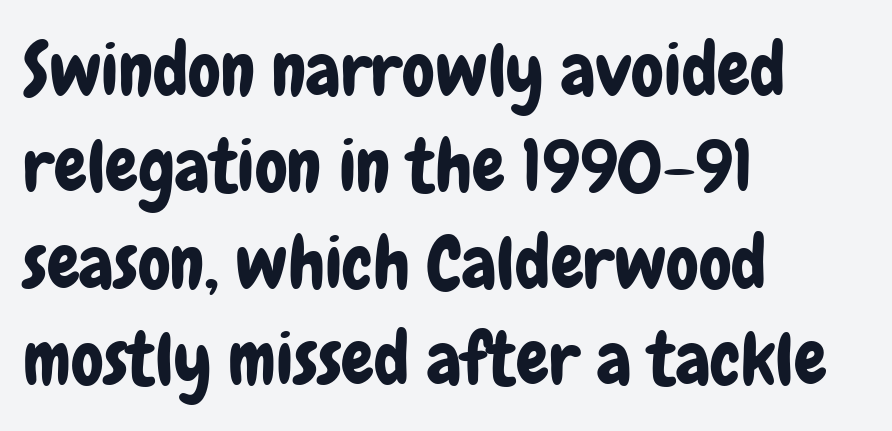
If you measured baseline to baseline, you'd find a middling distance. Character widths vary here, with narrow letters taking less room than wide ones. Quick note: not italic, upright. Serifs: no, the terminals of the letterforms are clean. Lines of text with bare space underneath.
